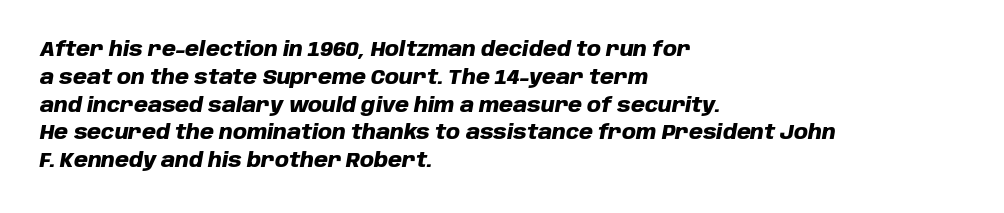
What's the leading like? Ordinary, nothing unusual. How are the letters spaced? Ordinarily, with no added tracking. Every row of glyphs begins at an identical x-position on the left. The rendering applies a slant to the glyphs. As a designer I'd log this as weight 700, bold. The space directly below the letters is spotless.
